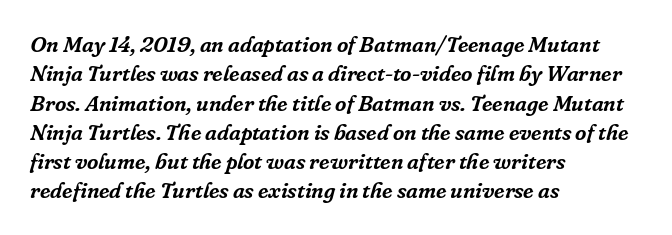
Italic: yes, the glyphs are oblique. One glance says typical: line gaps are just what's usual. The rendering keeps characters at their native spacing. The area under the type is left untouched. The ragged edge is on the right, which tells us the setting is flush left.
